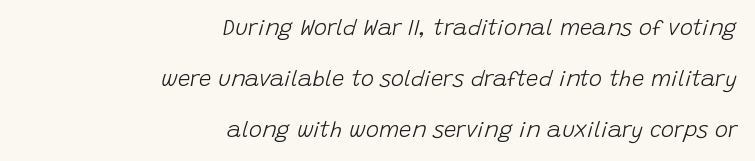
A typesetter would call this zero additional tracking. No word sits above an underline. The weight tops out at a normal text grade. The ragged edge is on the left, which tells us the setting is flush right.
